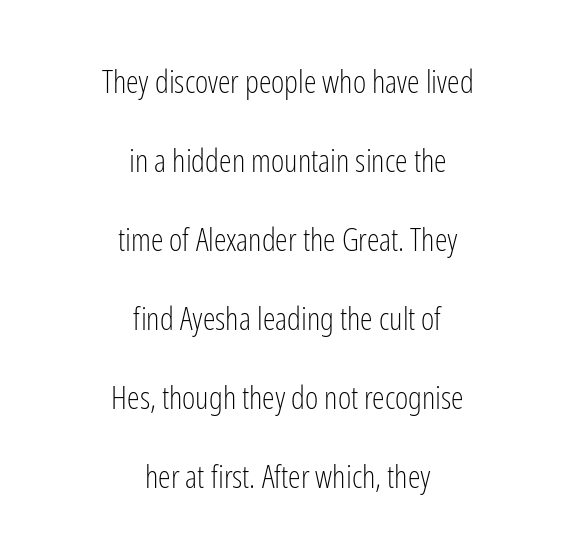
A centered setting, common on invitations and titles, is used for this passage. If you drew a line through each stem, it would be perfectly vertical. The passage shown stacks its lines with a broad gap. Type without underlining.
